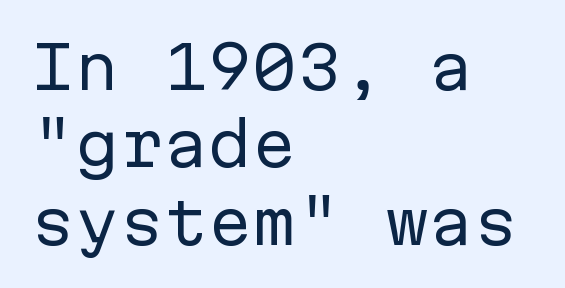
{"serif": "no", "italic": "no", "bold": "no", "weight": "regular", "width": "normal", "stroke_contrast": "low", "x_height": "medium", "monospaced": "yes", "underline": "no", "align": "left", "line_spacing": "normal", "line_spacing_ratio": 1.31, "letter_spacing": "normal", "letter_spacing_em": 0.0, "glyph_px": 59}
